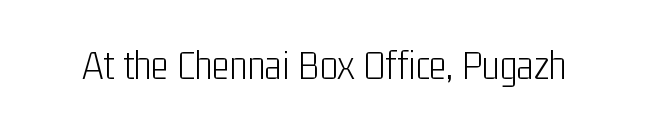
The image shows 42 px light, condensed sans-serif type, upright; set normal letter spacing, not underlined; low stroke contrast and a medium x-height.
